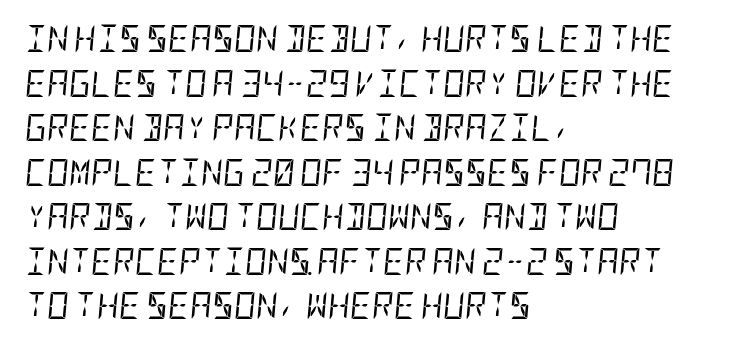
Would a proofreader flag this as italicized? Yes. Horizontal alignment here is leftward, the default for most running prose. The rendering keeps characters at their native spacing. No extra ink here — the face is not bold. Check the space under the baseline: it is left empty. In terms of leading, this rendering sits right in the middle.
